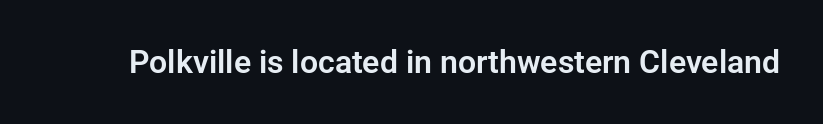
{"serif": "no", "italic": "no", "width": "normal", "stroke_contrast": "low", "x_height": "medium", "monospaced": "no", "underline": "no", "letter_spacing": "normal", "letter_spacing_em": 0.0, "glyph_px": 32}
